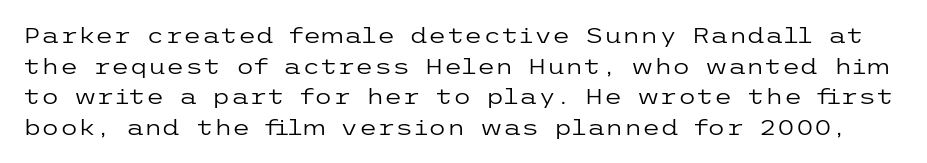
Italic? Not at all — the glyphs are vertical. Honestly, the row spacing looks completely unremarkable. Heaviness? Minimal to ordinary, like unemphasized prose. The letters sit at their default tracking, neither squeezed nor spread. Anything drawn beneath the words? Only blank space.
